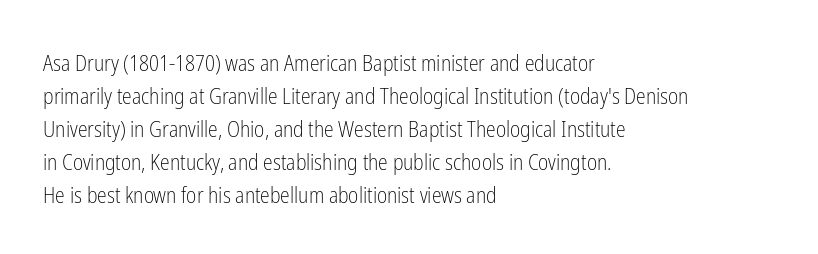
Q: Is the text bold? A: No.
Q: Is the text italic (slanted)? A: No, it is upright.
Q: Is the text underlined? A: No.
Q: How is the paragraph aligned? A: Left-aligned.
Q: Is the spacing between letters normal or unusually wide? A: Normal.
Q: Is the spacing between lines tight, normal or loose? A: Normal.
